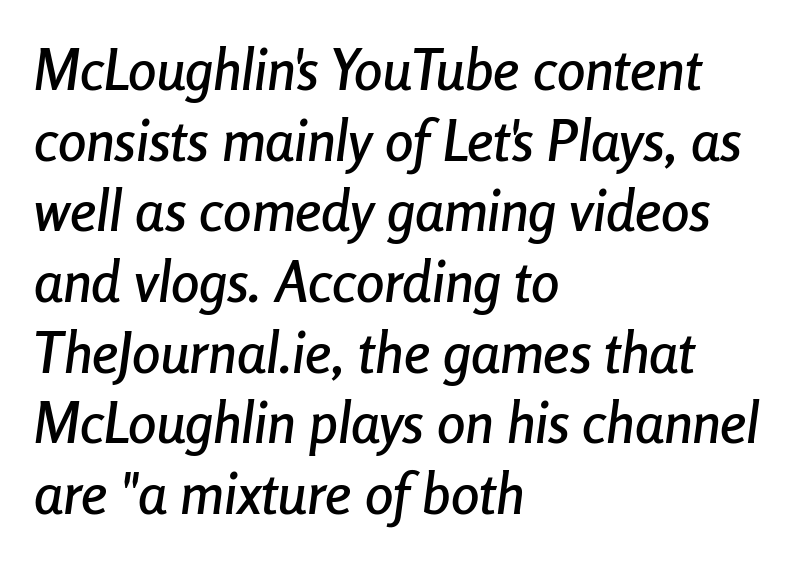
{"italic": "yes", "lean": "right", "slant_degrees": 8, "width": "condensed", "stroke_contrast": "low", "x_height": "medium", "monospaced": "no", "underline": "no", "align": "left", "line_spacing_ratio": 1.24, "letter_spacing": "normal", "letter_spacing_em": 0.0, "glyph_px": 57}
